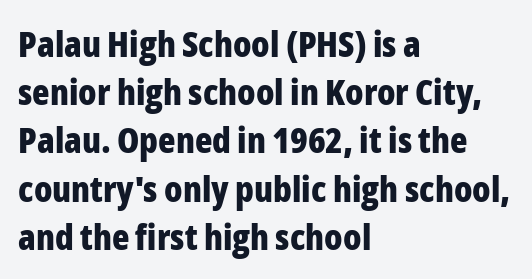
{"serif": "no", "italic": "no", "bold": "yes", "weight": "bold", "width": "condensed", "stroke_contrast": "low", "x_height": "medium", "monospaced": "no", "underline": "no", "align": "left", "line_spacing": "normal", "line_spacing_ratio": 1.34, "letter_spacing": "normal", "letter_spacing_em": 0.0, "glyph_px": 36}
